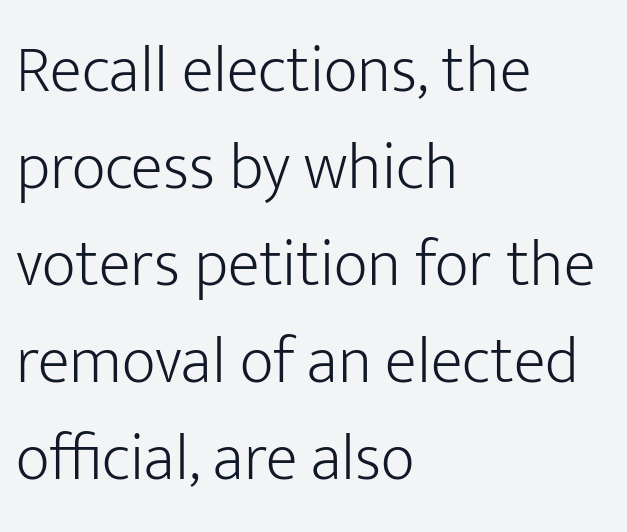
Vertical strokes here are truly vertical. The baseline area is clear. Compared with a centered layout, this one pins lines to the left instead. These lines keep a tight, regular rhythm from letter to letter. Is this a fixed-width face? No — the glyphs have proportional, varying widths.
